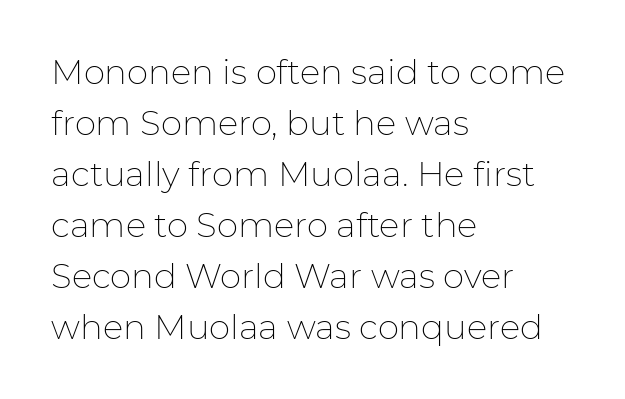
Q: Is the text bold? A: No.
Q: Is the text italic (slanted)? A: No, it is upright.
Q: Is the typeface a serif or a sans-serif typeface? A: Sans-serif.
Q: Is the text underlined? A: No.
Q: How is the paragraph aligned? A: Left-aligned.
Q: Is the spacing between letters normal or unusually wide? A: Normal.
Q: Is the spacing between lines tight, normal or loose? A: Normal.
Q: Width (condensed, normal, or wide)? A: Normal.
Q: Stroke contrast? A: Low.
Q: x-height? A: Medium.
Q: Monospaced? A: No.
